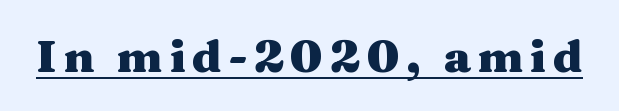
{"serif": "yes", "italic": "no", "bold": "yes", "weight": "heavy", "width": "wide", "stroke_contrast": "medium", "x_height": "medium", "monospaced": "no", "underline": "yes", "glyph_px": 45}
